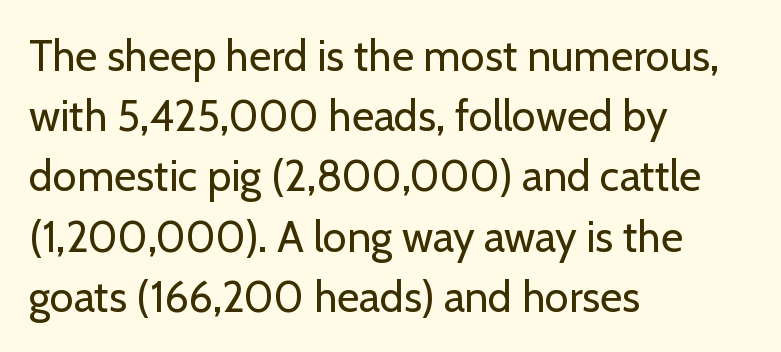
{"serif": "no", "italic": "no", "bold": "no", "weight": "regular", "width": "normal", "stroke_contrast": "low", "x_height": "medium", "monospaced": "no", "underline": "no", "align": "left", "line_spacing": "normal", "line_spacing_ratio": 1.4, "letter_spacing": "normal", "letter_spacing_em": 0.0, "glyph_px": 43}
